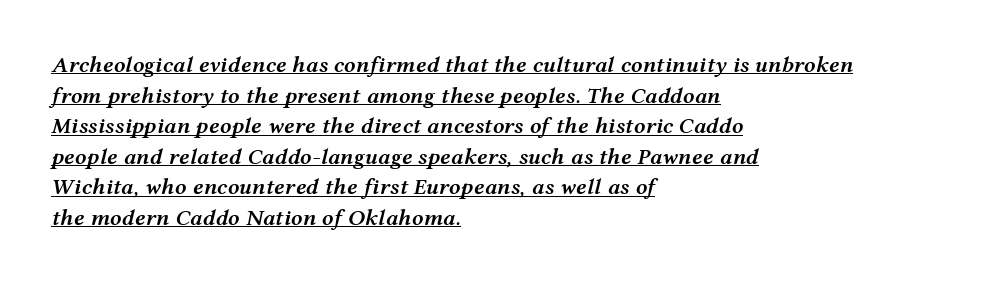
This is underlined copy, the kind a proofreader might mark for attention. Weight check: semibold — heavier than regular, not quite bold. Which margin do the lines hug? The left one — the right edge is uneven. A typesetter would call this zero additional tracking. Students, observe: this is what conventionally led text looks like.
